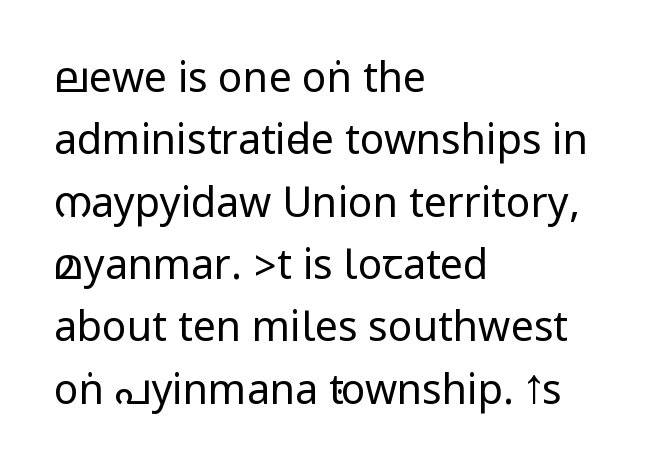
Q: Is the text bold? A: No.
Q: Is the text italic (slanted)? A: No, it is upright.
Q: Is the typeface a serif or a sans-serif typeface? A: Sans-serif.
Q: Is the text underlined? A: No.
Q: How is the paragraph aligned? A: Left-aligned.
Q: Is the spacing between letters normal or unusually wide? A: Normal.
Q: Is the spacing between lines tight, normal or loose? A: Normal.
Q: Width (condensed, normal, or wide)? A: Condensed.
Q: Stroke contrast? A: Low.
